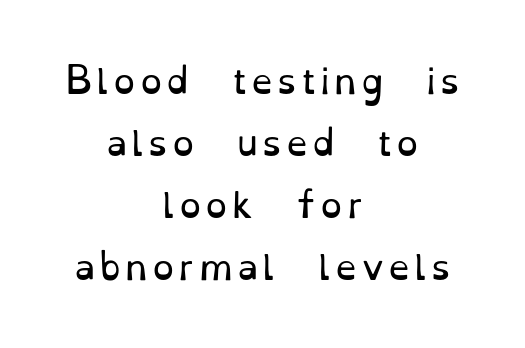
The image shows 35 px regular-weight type, upright; set centered, line spacing 1.77x, not underlined; low stroke contrast and a small x-height.
